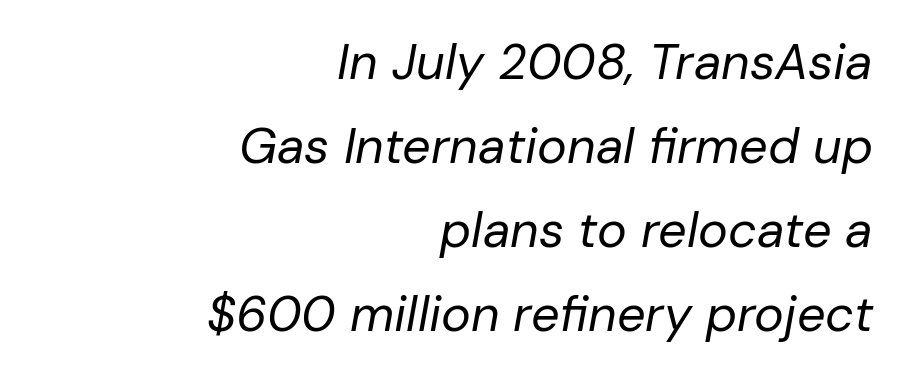
The image shows 50 px regular-weight type, italic (leaning right); set right-aligned, normal line spacing (1.68x), normal letter spacing, not underlined; low stroke contrast and a medium x-height.
